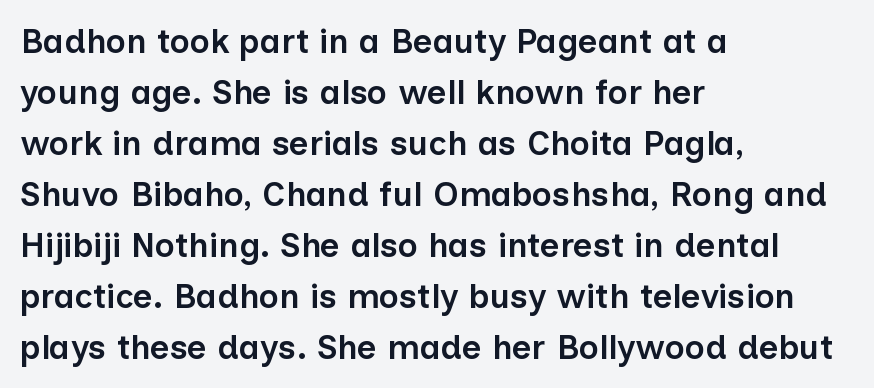
Looks like regular typesetting: each glyph gets only the width it needs. Regarding serifs, this sample does without them. Do the letters lean? They stand straight. Successive baselines arrive at the customary interval. Look at the tracking — it's just the regular setting, nothing added.
